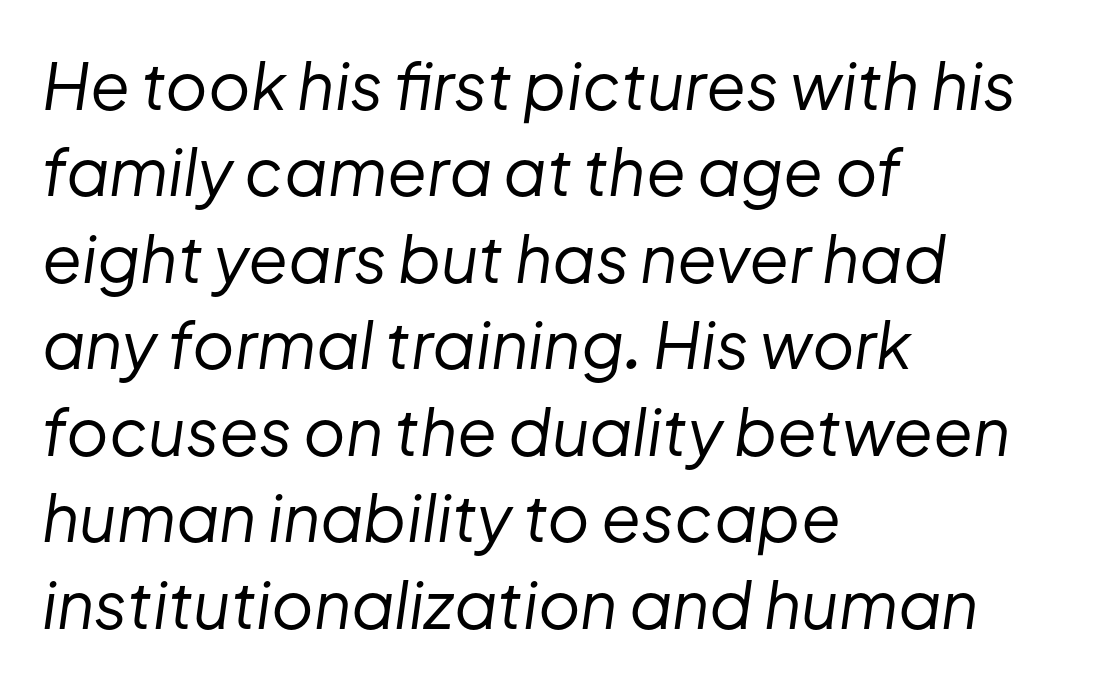
The image shows 65 px regular-weight type, italic (leaning right); set left-aligned, normal line spacing (1.33x), normal letter spacing, not underlined; low stroke contrast and a medium x-height.
